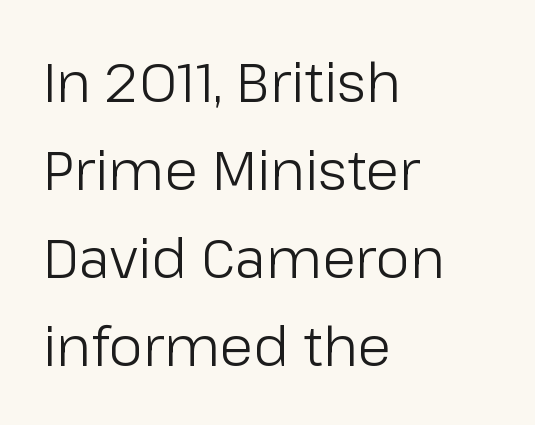
{"serif": "no", "italic": "no", "bold": "no", "weight": "light", "width": "normal", "stroke_contrast": "low", "x_height": "medium", "monospaced": "no", "underline": "no", "align": "left", "line_spacing": "normal", "line_spacing_ratio": 1.6, "letter_spacing": "normal", "letter_spacing_em": 0.0, "glyph_px": 55}
